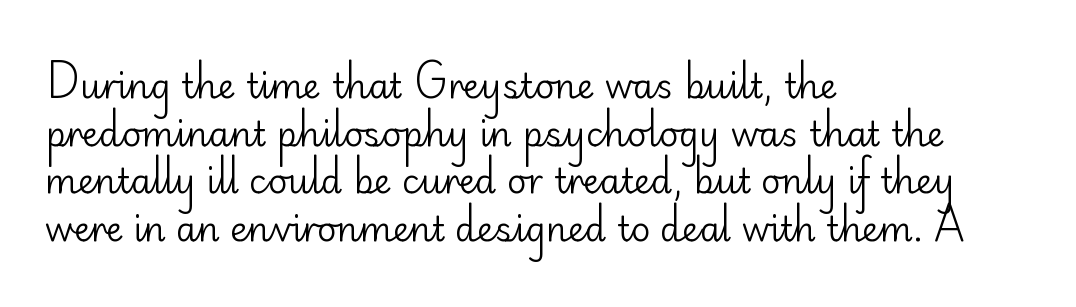
Observe the absence of serifs on each vertical stroke in this sample. Standard letterfit; no display-style spreading of the glyphs. This sample has the flowing, uneven cadence of proportional lettering. Caption: face not bold, strokes unweighted. The line-height multiplier appears to be the usual default. Short and long lines alike share a common starting point at left.
